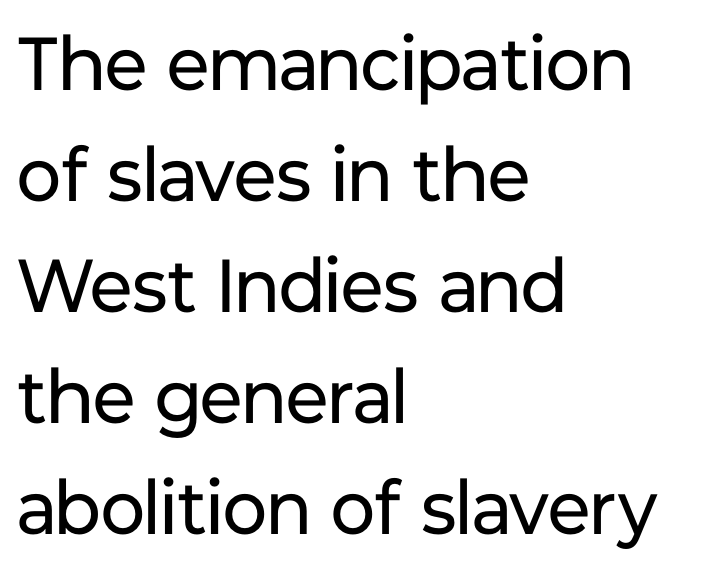
{"serif": "no", "italic": "no", "bold": "no", "weight": "regular", "width": "normal", "stroke_contrast": "low", "x_height": "medium", "monospaced": "no", "underline": "no", "align": "left", "line_spacing": "normal", "line_spacing_ratio": 1.48, "letter_spacing": "normal", "letter_spacing_em": 0.0, "glyph_px": 75}
